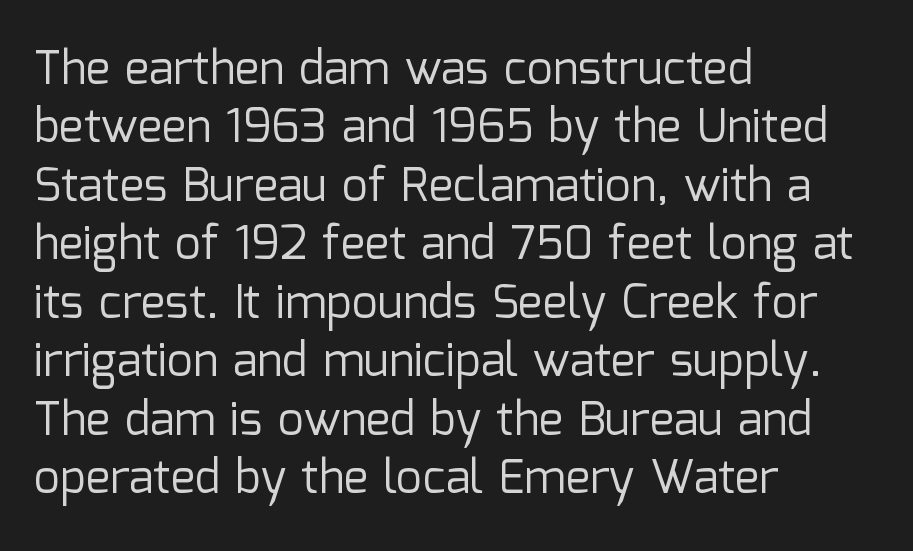
Here the glyphs are tracked normally, forming tight word shapes. Whoever set this chose a conventional vertical rhythm. Note the varied advance widths — an 'i' is clearly narrower than an 'm'. The passage shown is not bold in any degree. The setting favours the left margin, as ordinary paragraphs usually do.
